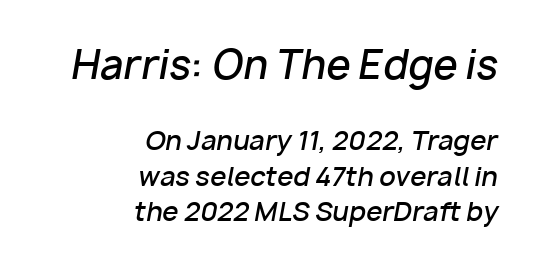
The face used here appears at its bigger size in the upper chunk. Underline: absent. Do the characters align in a grid? No, the font is proportional. Summary of weight: moderately heavy, a semibold. Spacing between characters is what you'd get straight out of the box. How would I describe the line gaps? Plain and ordinary.
